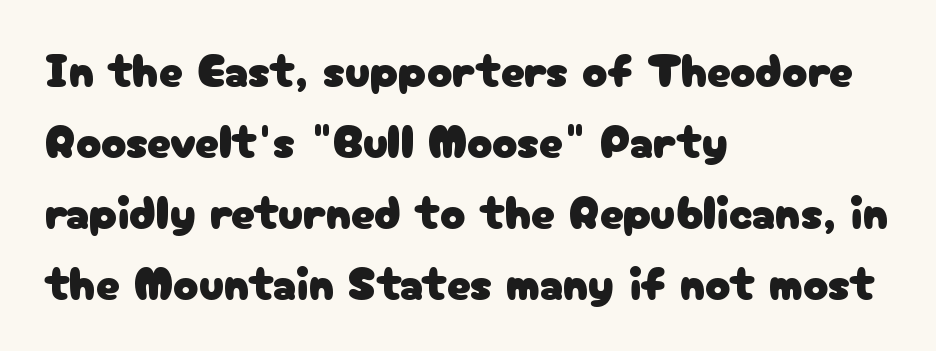
The image shows 47 px sans-serif type, upright; set left-aligned, normal line spacing (1.51x), normal letter spacing, not underlined; low stroke contrast and a medium x-height.
